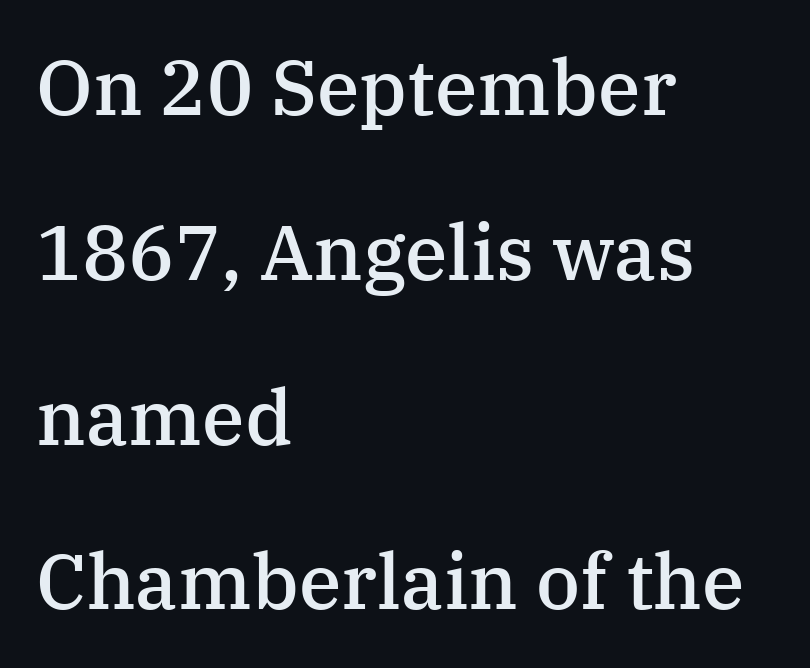
Short and long lines alike share a common starting point at left. Airy leading. The face used here is proportionally spaced, like ordinary book or web type. Small tapered or slab feet sit at the stroke ends, so this counts as serif. Typesetter's note: demi weight, one step under bold. Look at the tracking — it's just the regular setting, nothing added.
